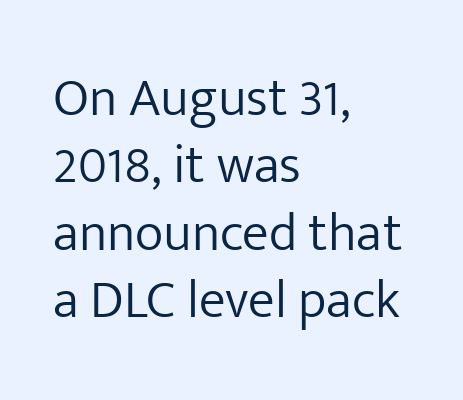
The image shows 54 px light sans-serif type, upright; set left-aligned, normal line spacing (1.25x), normal letter spacing, not underlined; low stroke contrast and a medium x-height.
